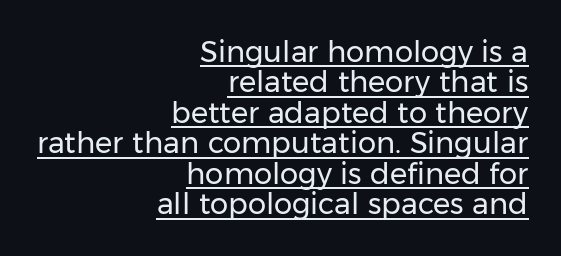
The image shows 29 px regular-weight sans-serif type, upright; set right-aligned, tight line spacing (1.05x), normal letter spacing, underlined; low stroke contrast and a medium x-height.
